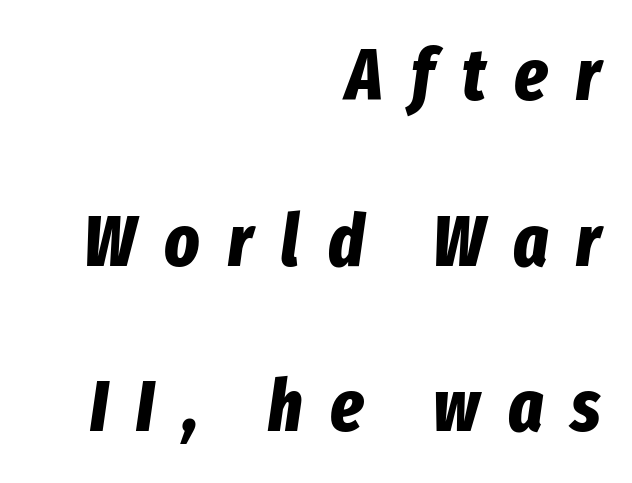
What weight is shown? A full bold with thick strokes. A typesetter would call this leading open, well beyond the default. In terms of letterspacing, this is a distinctly airy, spread setting. Descenders hang freely into open space. These lines were composed using italics.
